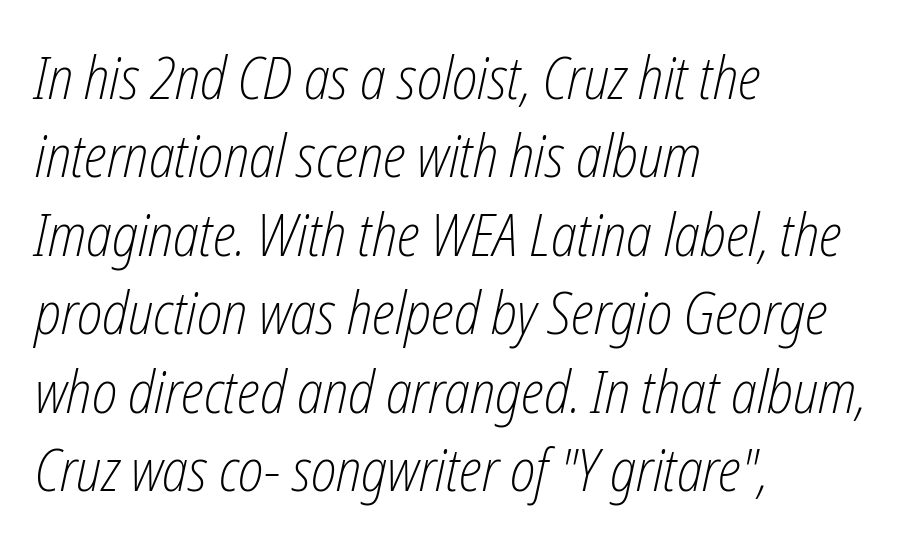
{"italic": "yes", "lean": "right", "slant_degrees": 12, "bold": "no", "weight": "light", "width": "condensed", "stroke_contrast": "low", "x_height": "medium", "monospaced": "no", "underline": "no", "align": "left", "line_spacing": "normal", "line_spacing_ratio": 1.33, "letter_spacing": "normal", "letter_spacing_em": 0.0, "glyph_px": 59}
